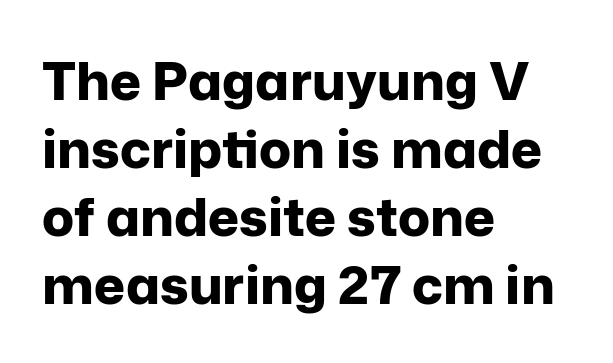
{"serif": "no", "italic": "no", "bold": "yes", "weight": "bold", "width": "normal", "stroke_contrast": "low", "x_height": "medium", "monospaced": "no", "underline": "no", "align": "left", "line_spacing": "normal", "line_spacing_ratio": 1.28, "letter_spacing": "normal", "letter_spacing_em": 0.0, "glyph_px": 53}
